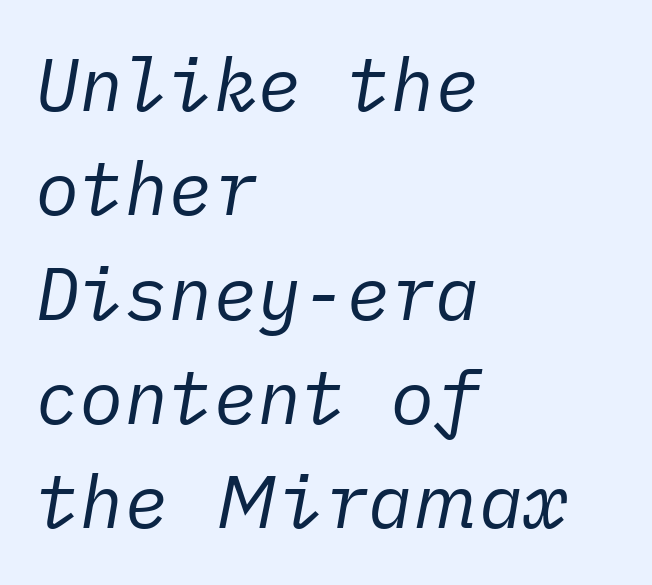
Q: Is the text bold? A: No.
Q: Is the text italic (slanted)? A: Yes, it leans right by about 10 degrees.
Q: Is the text underlined? A: No.
Q: How is the paragraph aligned? A: Left-aligned.
Q: Is the spacing between letters normal or unusually wide? A: Normal.
Q: Is the spacing between lines tight, normal or loose? A: Normal.
Q: Width (condensed, normal, or wide)? A: Normal.
Q: Stroke contrast? A: Low.
Q: x-height? A: Medium.
